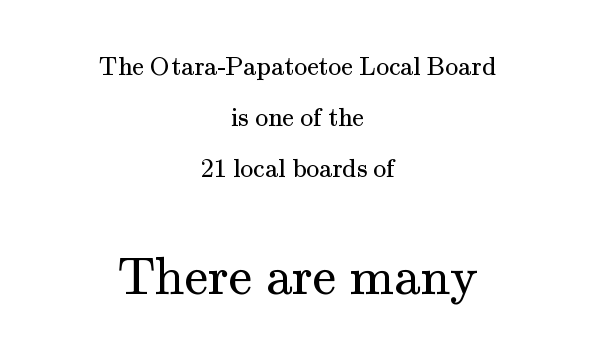
The image shows 53 px regular-weight serif type, upright; set centered, loose line spacing (1.96x), normal letter spacing, not underlined; the second (bottom) block is 2.04x larger; medium stroke contrast and a small x-height.
